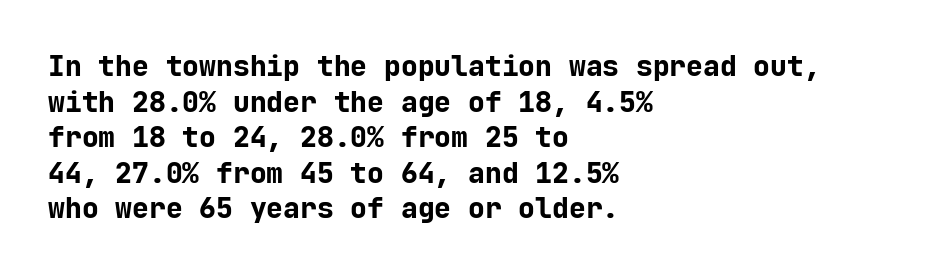
{"serif": "no", "italic": "no", "bold": "yes", "weight": "bold", "width": "normal", "stroke_contrast": "low", "x_height": "medium", "monospaced": "yes", "underline": "no", "align": "left", "line_spacing": "normal", "line_spacing_ratio": 1.27, "letter_spacing": "normal", "letter_spacing_em": 0.0, "glyph_px": 28}
